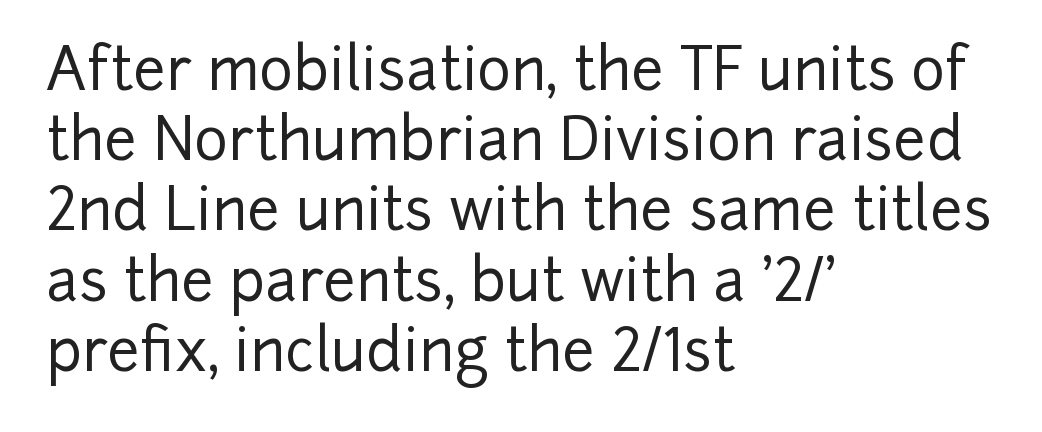
{"serif": "no", "italic": "no", "width": "normal", "stroke_contrast": "low", "x_height": "medium", "monospaced": "no", "underline": "no", "align": "left", "line_spacing_ratio": 1.21, "letter_spacing": "normal", "letter_spacing_em": 0.0, "glyph_px": 58}
